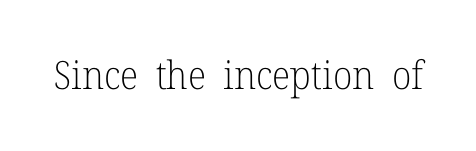
Q: Is the text bold? A: No.
Q: Is the text italic (slanted)? A: No, it is upright.
Q: Is the typeface a serif or a sans-serif typeface? A: Serif.
Q: Is the text underlined? A: No.
Q: Is the spacing between letters normal or unusually wide? A: Normal.
Q: Width (condensed, normal, or wide)? A: Normal.
Q: Stroke contrast? A: Low.
Q: x-height? A: Medium.
Q: Monospaced? A: No.
